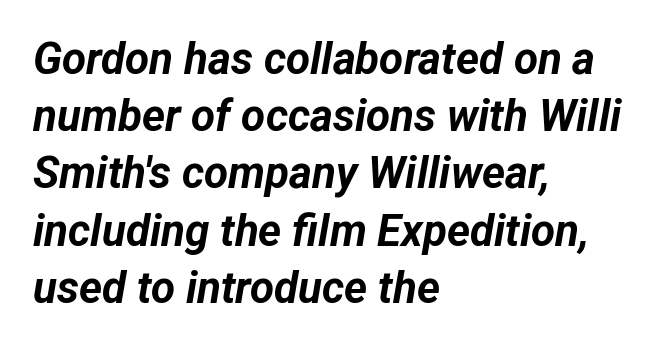
The image shows 44 px bold type, italic (leaning right); set left-aligned, normal line spacing (1.3x), normal letter spacing, not underlined; low stroke contrast and a medium x-height.
